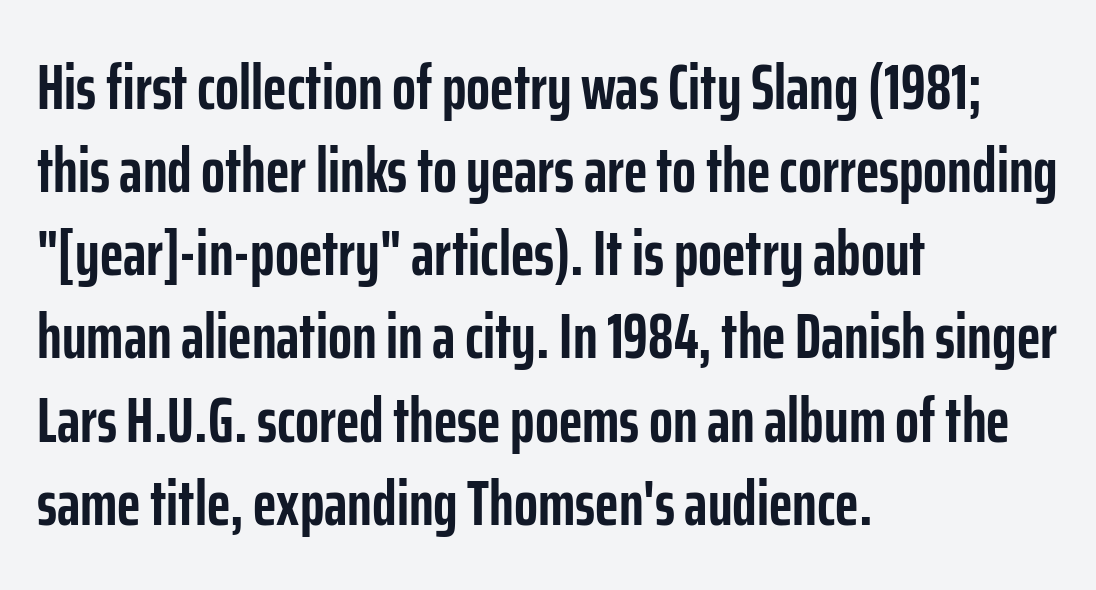
The image shows 63 px semibold, condensed sans-serif type, upright; set left-aligned, normal line spacing (1.32x), normal letter spacing, not underlined; low stroke contrast and a medium x-height.
